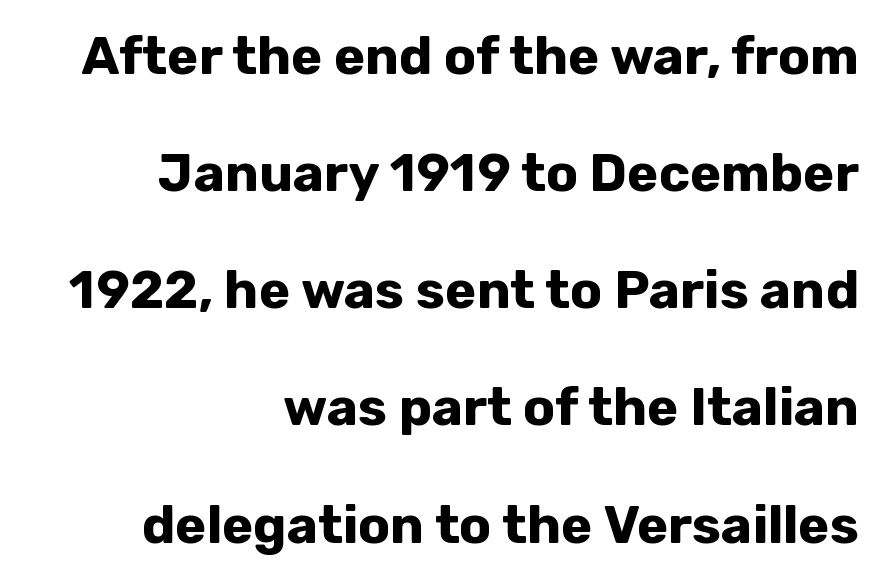
The typography opts for an upright posture over an oblique one. Loosely led — the rows are spread out. Default kerning and tracking; the words read as compact shapes. The text was rendered using a sans face with plain stroke endings. Unmarked baselines from the first word to the last. Emphasis by weight is at full strength: bold.
